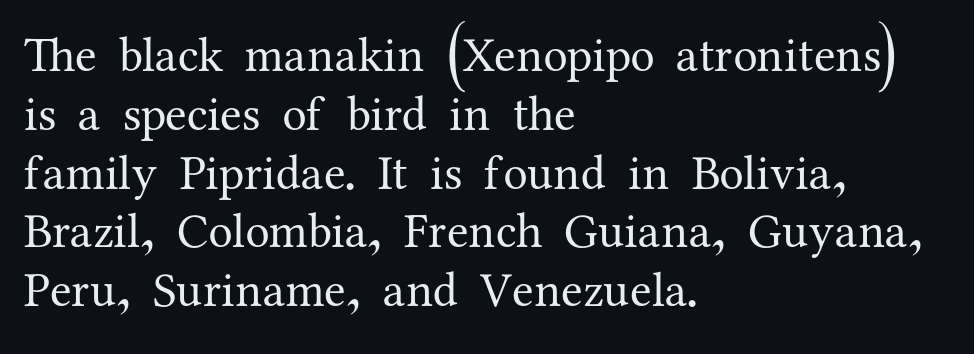
The image shows 49 px regular-weight serif type, upright; set left-aligned, line spacing 1.2x, normal letter spacing, not underlined; medium stroke contrast and a medium x-height.
